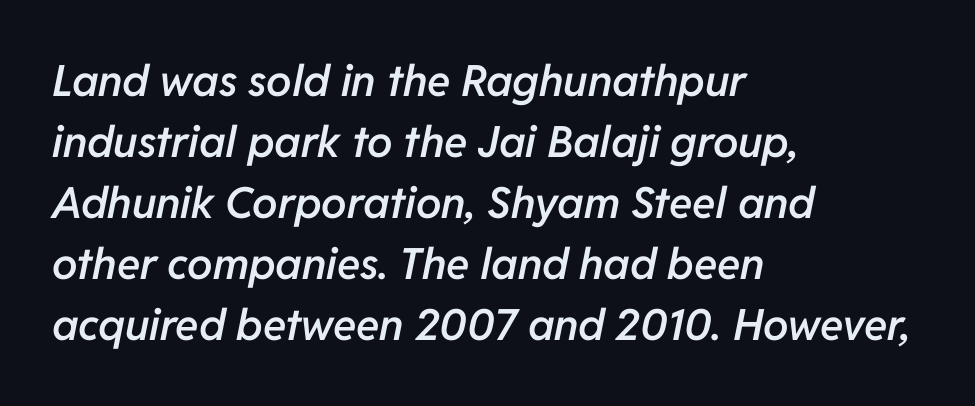
{"italic": "yes", "lean": "right", "slant_degrees": 11, "bold": "semi", "weight": "semibold", "width": "normal", "stroke_contrast": "low", "x_height": "medium", "monospaced": "no", "underline": "no", "align": "left", "line_spacing": "normal", "line_spacing_ratio": 1.42, "letter_spacing": "normal", "letter_spacing_em": 0.0, "glyph_px": 43}
